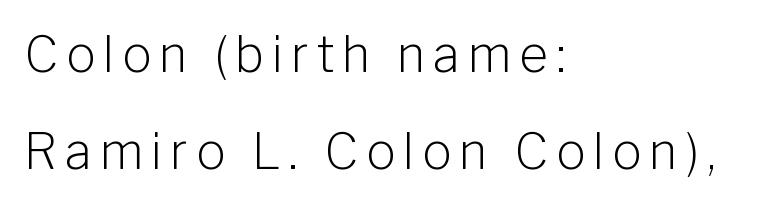
The image shows 49 px light sans-serif type, upright; set left-aligned, loose line spacing (1.97x), not underlined; low stroke contrast and a medium x-height.
